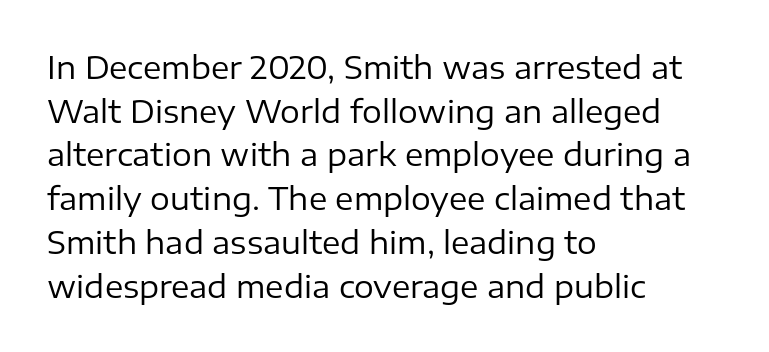
You can tell from the bare stems that sans-serif type was used. Think standard paragraph weight, or any step lighter than that. Spacing between characters is what you'd get straight out of the box. Check the space under the baseline: it is left empty.
